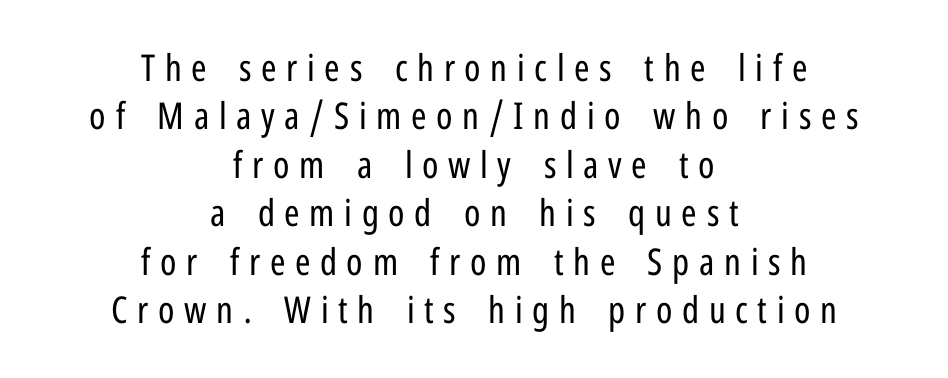
{"serif": "no", "italic": "no", "bold": "no", "weight": "regular", "width": "condensed", "stroke_contrast": "low", "x_height": "medium", "monospaced": "no", "underline": "no", "align": "center", "line_spacing": "normal", "line_spacing_ratio": 1.31, "letter_spacing": "wide", "letter_spacing_em": 0.26, "glyph_px": 37}
